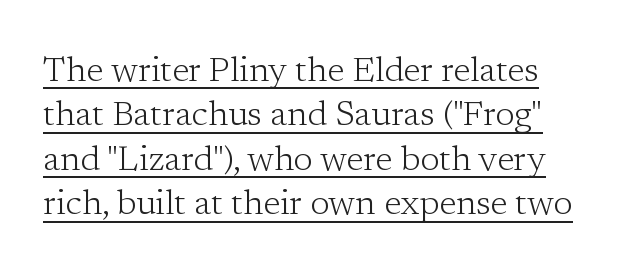
Q: Is the text bold? A: No.
Q: Is the text italic (slanted)? A: No, it is upright.
Q: Is the typeface a serif or a sans-serif typeface? A: Serif.
Q: Is the text underlined? A: Yes.
Q: Is the spacing between letters normal or unusually wide? A: Normal.
Q: Is the spacing between lines tight, normal or loose? A: Normal.
Q: Width (condensed, normal, or wide)? A: Normal.
Q: Stroke contrast? A: Low.
Q: x-height? A: Medium.
Q: Monospaced? A: No.
